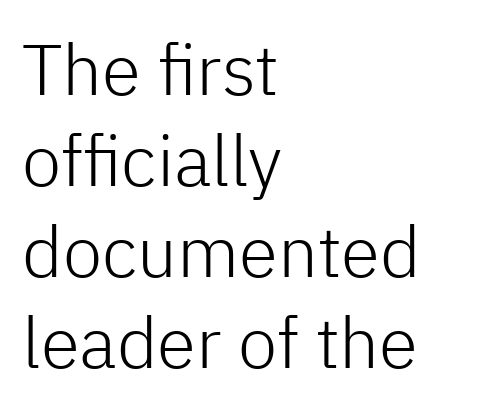
The image shows 71 px light sans-serif type, upright; set left-aligned, normal line spacing (1.28x), normal letter spacing, not underlined; low stroke contrast and a medium x-height.
